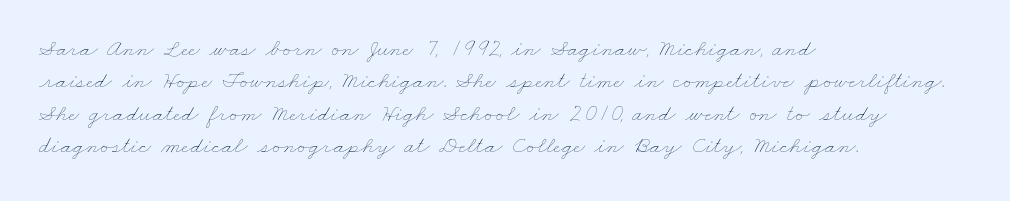
Q: Is the text bold? A: No.
Q: Is the text underlined? A: No.
Q: How is the paragraph aligned? A: Left-aligned.
Q: Is the spacing between letters normal or unusually wide? A: Normal.
Q: Is the spacing between lines tight, normal or loose? A: Normal.
